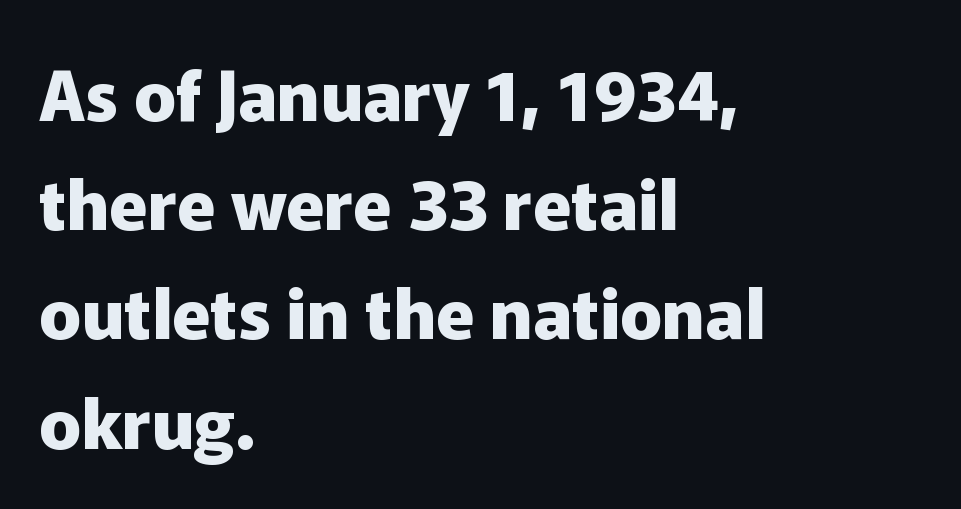
Q: Is the text bold? A: Yes.
Q: Is the text italic (slanted)? A: No, it is upright.
Q: Is the typeface a serif or a sans-serif typeface? A: Sans-serif.
Q: Is the text underlined? A: No.
Q: How is the paragraph aligned? A: Left-aligned.
Q: Is the spacing between letters normal or unusually wide? A: Normal.
Q: Is the spacing between lines tight, normal or loose? A: Normal.
Q: Width (condensed, normal, or wide)? A: Normal.
Q: Stroke contrast? A: Low.
Q: x-height? A: Medium.
Q: Monospaced? A: No.
